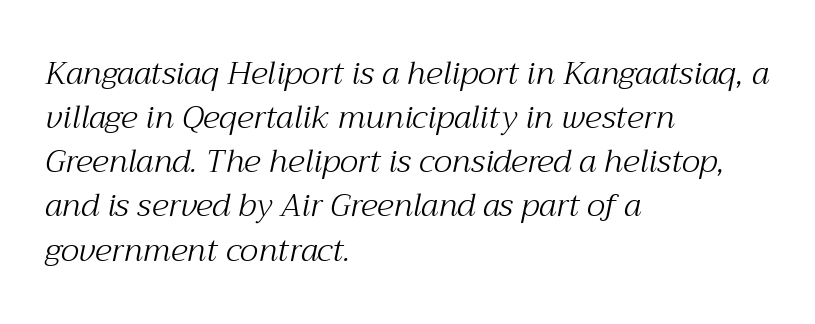
What stands out about the letter spacing? Nothing — it is the standard amount. An italicized treatment has been applied to the whole sample. Nothing heavy about these letters — not bold at all. A typesetter would call this proportional, since set widths differ per character. Each row of text sits above clean, open space. The vertical gap from one line to the next is medium.
